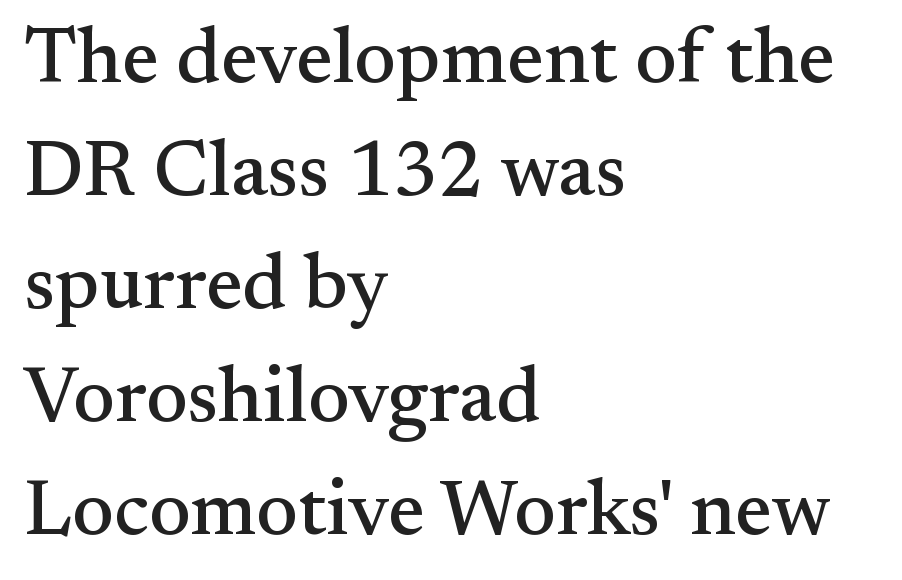
Varying glyph widths throughout — classic text-font behaviour. Line spacing here is normal. Short note: letters normally spaced. Quick note: underline off. The axis of the letterforms is exactly vertical. Serif or sans? Serif — the stroke terminals have little feet.
